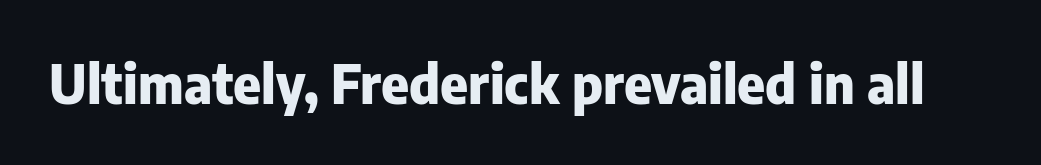
Chunky letters — that's bold for sure. Has an underline been added? It has not. Does extra space separate the letters? No, they use regular spacing. This sample has the flowing, uneven cadence of proportional lettering. Are there feet on the stems? There aren't — it's a sans. This sample uses an upright cut, with every glyph sitting square on the baseline.
